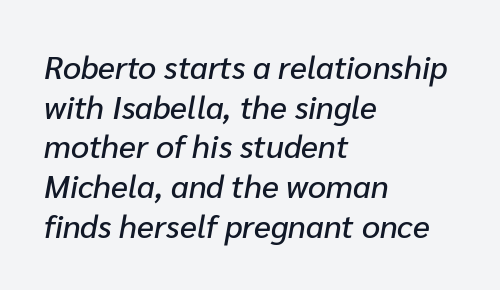
Think of a printed novel: that variable character pitch is what you see here. There is no visible air inserted between adjacent glyphs. The axis of the letterforms is tilted away from vertical. The paragraph shown leans on its left margin. Honestly, there is no underline to notice here at all.
